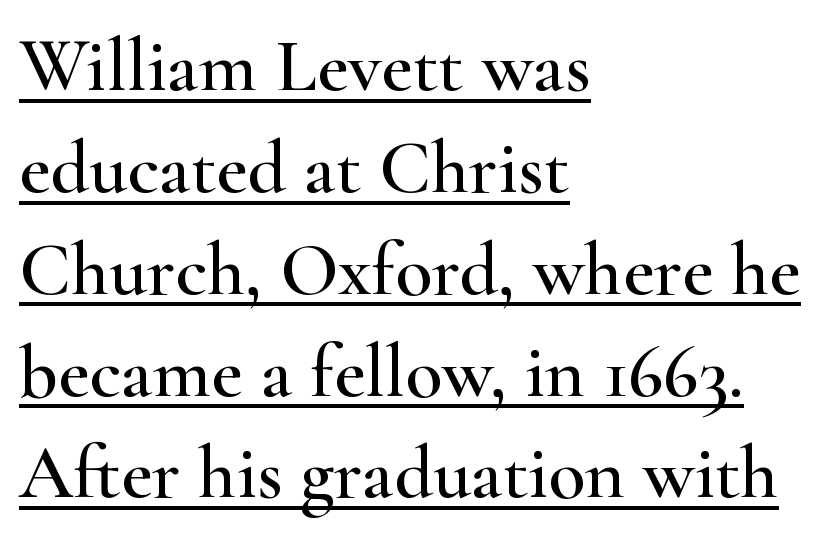
The image shows 76 px wide serif type, upright; set left-aligned, normal line spacing (1.34x), normal letter spacing, underlined; high stroke contrast and a small x-height.
